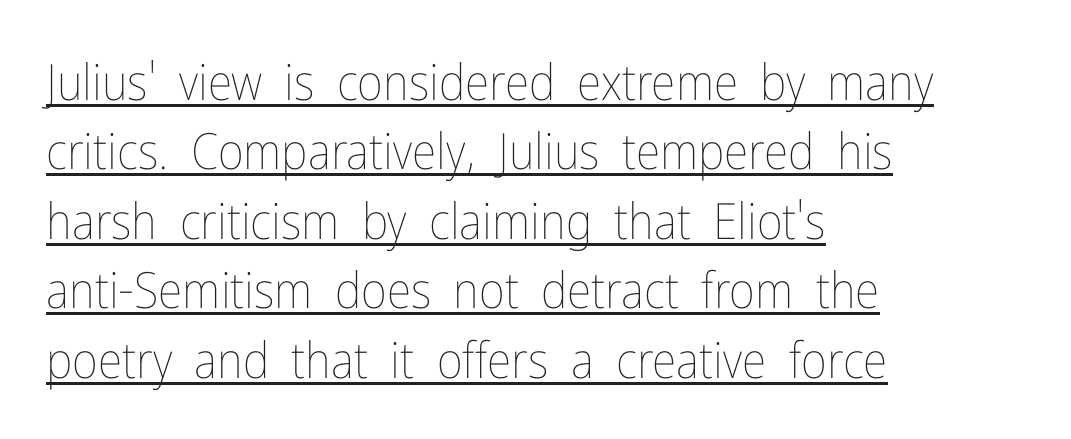
Q: Is the text bold? A: No.
Q: Is the text italic (slanted)? A: No, it is upright.
Q: Is the text underlined? A: Yes.
Q: How is the paragraph aligned? A: Left-aligned.
Q: Is the spacing between letters normal or unusually wide? A: Normal.
Q: Is the spacing between lines tight, normal or loose? A: Normal.
Q: Width (condensed, normal, or wide)? A: Condensed.
Q: Stroke contrast? A: Low.
Q: x-height? A: Medium.
Q: Monospaced? A: No.
